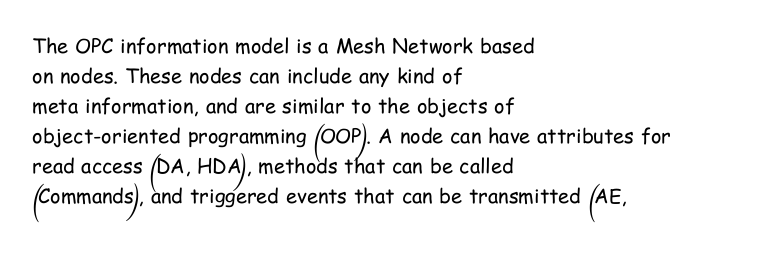
The image shows 20 px text type, upright; set left-aligned, normal line spacing (1.5x), normal letter spacing, not underlined.
